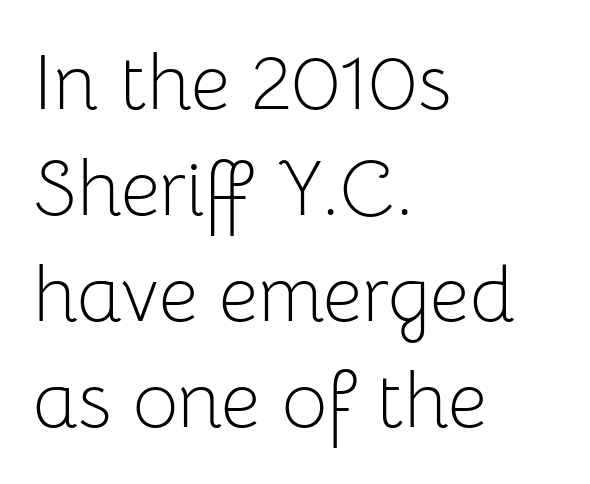
{"serif": "no", "italic": "no", "bold": "no", "weight": "light", "width": "normal", "stroke_contrast": "low", "x_height": "medium", "monospaced": "no", "underline": "no", "align": "left", "line_spacing": "normal", "line_spacing_ratio": 1.36, "letter_spacing": "normal", "letter_spacing_em": 0.0, "glyph_px": 78}
